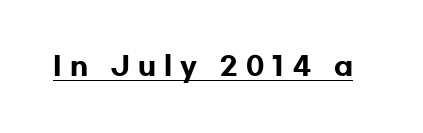
Does the lettering tilt? It doesn't — this is upright. Letter spacing: wide. Descenders here cross a horizontal rule under the line. The strokes are fattened all the way to bold.
